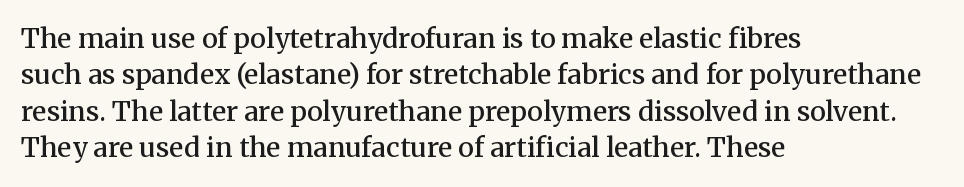
Heft: intermediate — a semibold. The block of text has a typical density, with ordinary space between rows. Descenders hang freely into open space. The rendering anchors every line to the left-hand side.
